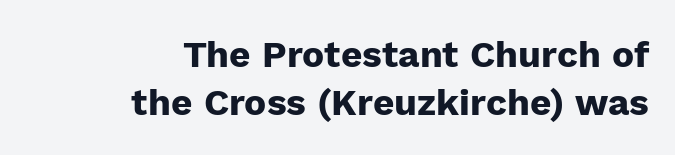
{"serif": "no", "italic": "no", "bold": "yes", "weight": "heavy", "width": "normal", "stroke_contrast": "low", "x_height": "medium", "monospaced": "no", "underline": "no", "align": "right", "line_spacing": "normal", "line_spacing_ratio": 1.3, "letter_spacing": "normal", "letter_spacing_em": 0.0, "glyph_px": 37}
